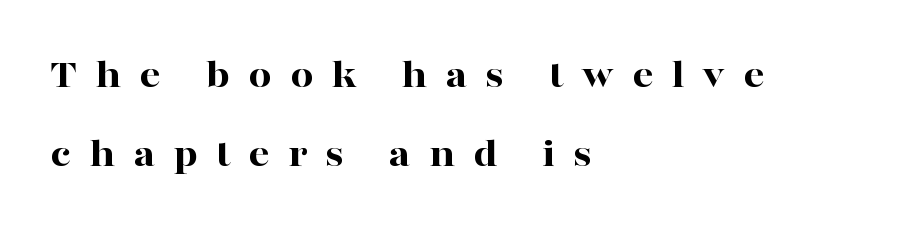
Q: Is the text bold? A: Yes.
Q: Is the text italic (slanted)? A: No, it is upright.
Q: Is the typeface a serif or a sans-serif typeface? A: Serif.
Q: Is the text underlined? A: No.
Q: How is the paragraph aligned? A: Left-aligned.
Q: Is the spacing between letters normal or unusually wide? A: Unusually wide.
Q: Is the spacing between lines tight, normal or loose? A: Loose.
Q: Width (condensed, normal, or wide)? A: Wide.
Q: Stroke contrast? A: High.
Q: x-height? A: Medium.
Q: Monospaced? A: No.
